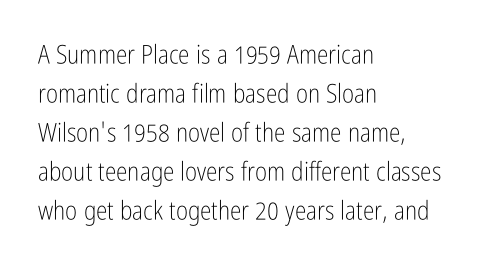
Each new line begins a customary step beneath the previous one. Students, note that the glyphs here touch the page at normal intervals. Letters rest on an invisible, unmarked baseline. Posture: upright roman.
